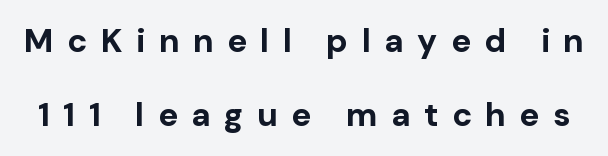
{"serif": "no", "italic": "no", "bold": "yes", "weight": "bold", "width": "normal", "stroke_contrast": "low", "x_height": "medium", "monospaced": "no", "underline": "no", "line_spacing": "loose", "line_spacing_ratio": 2.24, "letter_spacing": "wide", "letter_spacing_em": 0.41, "glyph_px": 33}
